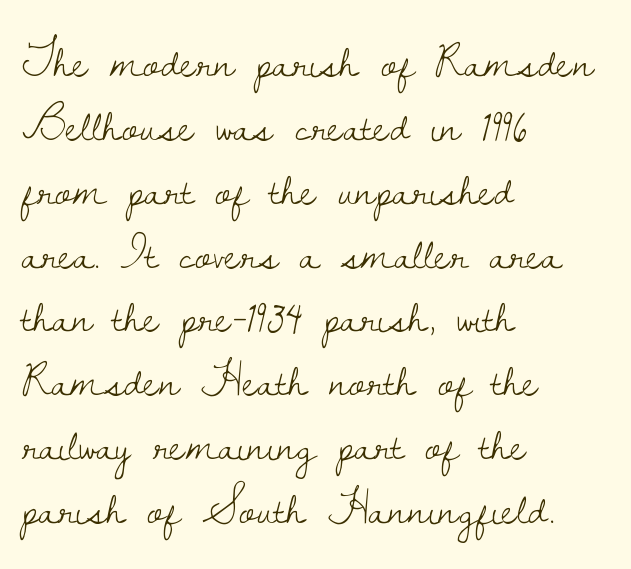
The image shows 48 px light serif type; set left-aligned, normal line spacing (1.33x), normal letter spacing, not underlined; low stroke contrast and a small x-height.
